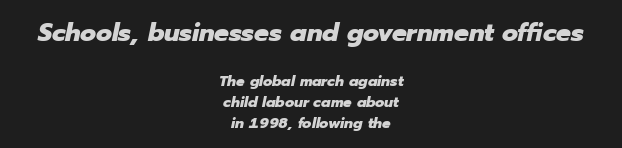
Q: Is the text bold? A: Yes.
Q: Is the text italic (slanted)? A: Yes, it leans right by about 12 degrees.
Q: Is the text underlined? A: No.
Q: How is the paragraph aligned? A: Centered.
Q: Is the spacing between letters normal or unusually wide? A: Normal.
Q: Is the spacing between lines tight, normal or loose? A: Normal.
Q: Which block of text is set in a larger size, the first (top) or the second (bottom)? A: The first (top) one.
